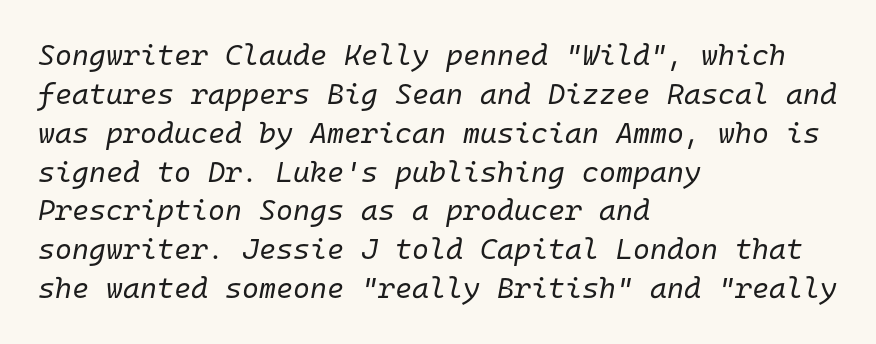
The image shows 29 px regular-weight type, italic (leaning right), monospaced; set left-aligned, normal line spacing (1.34x), normal letter spacing, not underlined; low stroke contrast and a medium x-height.
